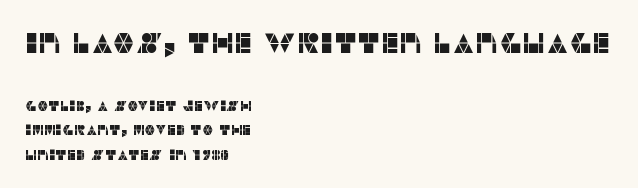
Q: Is the text italic (slanted)? A: No, it is upright.
Q: Is the typeface a serif or a sans-serif typeface? A: Sans-serif.
Q: Is the text underlined? A: No.
Q: How is the paragraph aligned? A: Left-aligned.
Q: Is the spacing between letters normal or unusually wide? A: Normal.
Q: Which block of text is set in a larger size, the first (top) or the second (bottom)? A: The first (top) one.
Q: Width (condensed, normal, or wide)? A: Normal.
Q: Stroke contrast? A: Low.
Q: x-height? A: Large.
Q: Monospaced? A: No.
